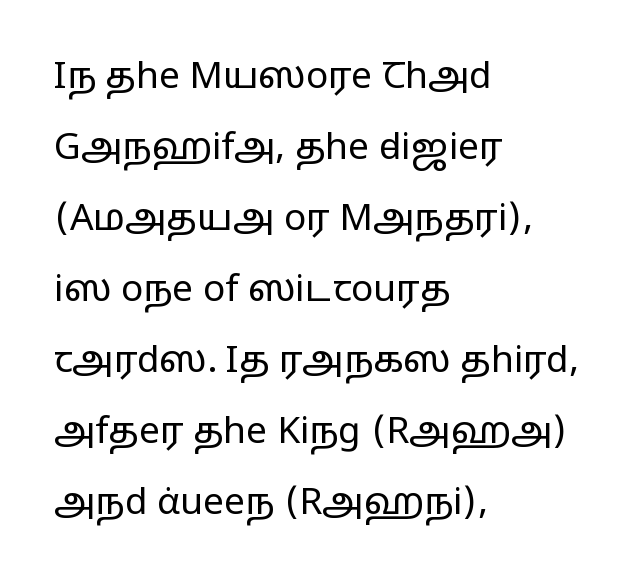
{"serif": "no", "italic": "no", "bold": "no", "weight": "regular", "width": "wide", "stroke_contrast": "low", "x_height": "medium", "monospaced": "no", "underline": "no", "align": "left", "line_spacing": "loose", "line_spacing_ratio": 1.92, "letter_spacing": "normal", "letter_spacing_em": 0.0, "glyph_px": 37}
